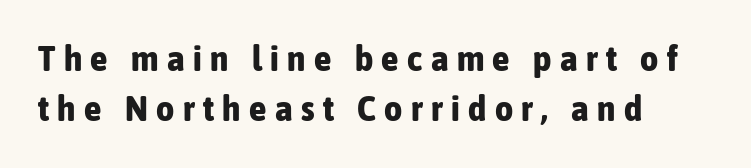
{"serif": "no", "italic": "no", "bold": "yes", "weight": "bold", "width": "condensed", "stroke_contrast": "low", "x_height": "medium", "monospaced": "no", "underline": "no", "align": "left", "line_spacing": "normal", "line_spacing_ratio": 1.44, "letter_spacing": "wide", "letter_spacing_em": 0.24, "glyph_px": 35}
